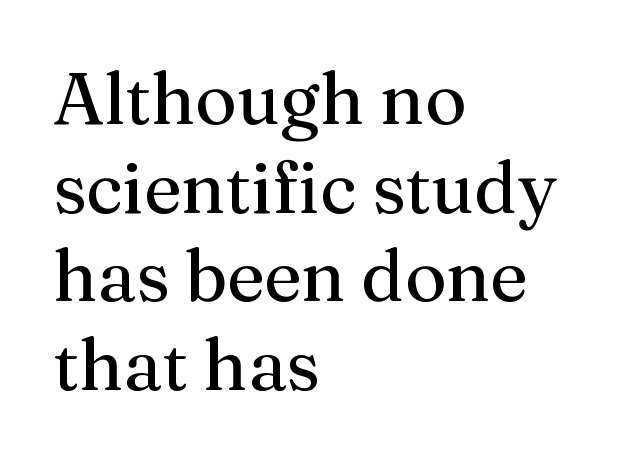
{"serif": "yes", "italic": "no", "bold": "no", "weight": "regular", "width": "normal", "stroke_contrast": "medium", "x_height": "medium", "monospaced": "no", "underline": "no", "align": "left", "line_spacing_ratio": 1.23, "letter_spacing": "normal", "letter_spacing_em": 0.0, "glyph_px": 72}
